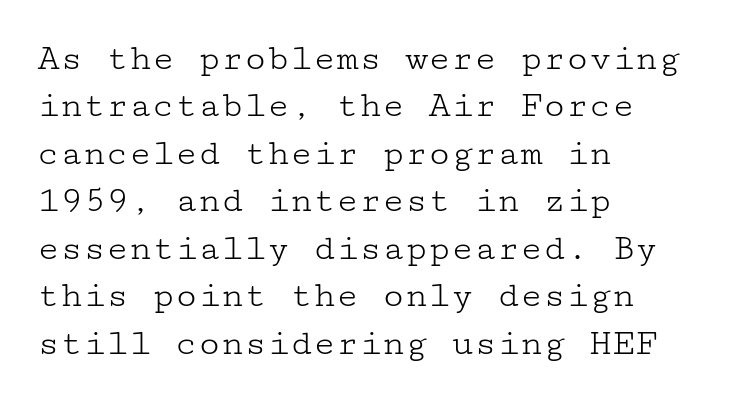
Q: Is the text bold? A: No.
Q: Is the text italic (slanted)? A: No, it is upright.
Q: Is the typeface a serif or a sans-serif typeface? A: Serif.
Q: Is the text underlined? A: No.
Q: How is the paragraph aligned? A: Left-aligned.
Q: Is the spacing between letters normal or unusually wide? A: Normal.
Q: Is the spacing between lines tight, normal or loose? A: Normal.
Q: Width (condensed, normal, or wide)? A: Wide.
Q: Stroke contrast? A: Low.
Q: x-height? A: Medium.
